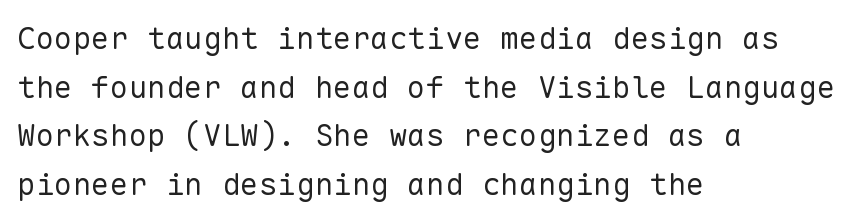
Q: Is the text bold? A: No.
Q: Is the text italic (slanted)? A: No, it is upright.
Q: Is the typeface a serif or a sans-serif typeface? A: Sans-serif.
Q: Is the text underlined? A: No.
Q: How is the paragraph aligned? A: Left-aligned.
Q: Is the spacing between letters normal or unusually wide? A: Normal.
Q: Is the spacing between lines tight, normal or loose? A: Normal.
Q: Width (condensed, normal, or wide)? A: Normal.
Q: Stroke contrast? A: Low.
Q: x-height? A: Medium.
Q: Monospaced? A: Yes.
